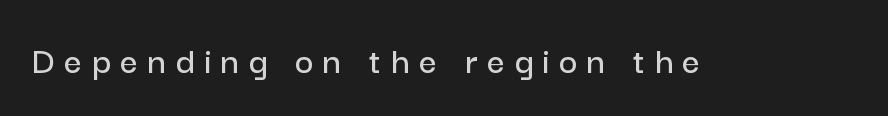
The image shows 39 px sans-serif type, upright; set unusually wide letter spacing (+0.25 em), not underlined; low stroke contrast and a medium x-height.
